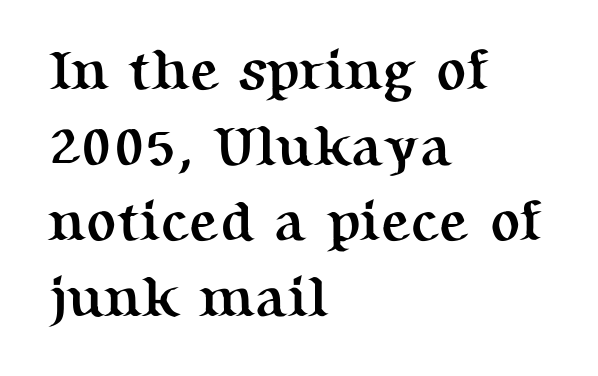
{"serif": "yes", "italic": "no", "bold": "yes", "weight": "semibold", "width": "normal", "stroke_contrast": "medium", "x_height": "medium", "monospaced": "no", "underline": "no", "align": "left", "line_spacing": "normal", "line_spacing_ratio": 1.35, "letter_spacing": "normal", "letter_spacing_em": 0.0, "glyph_px": 56}
